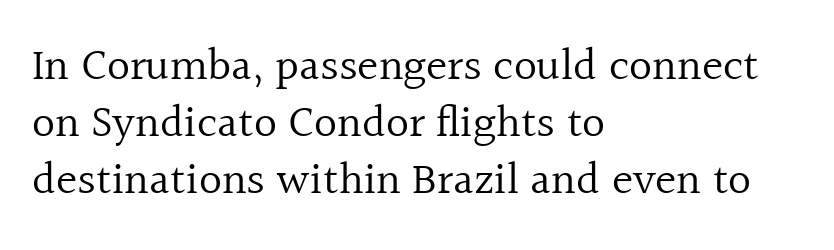
The image shows 45 px regular-weight serif type, upright; set left-aligned, normal line spacing (1.27x), normal letter spacing, not underlined; a medium x-height.
